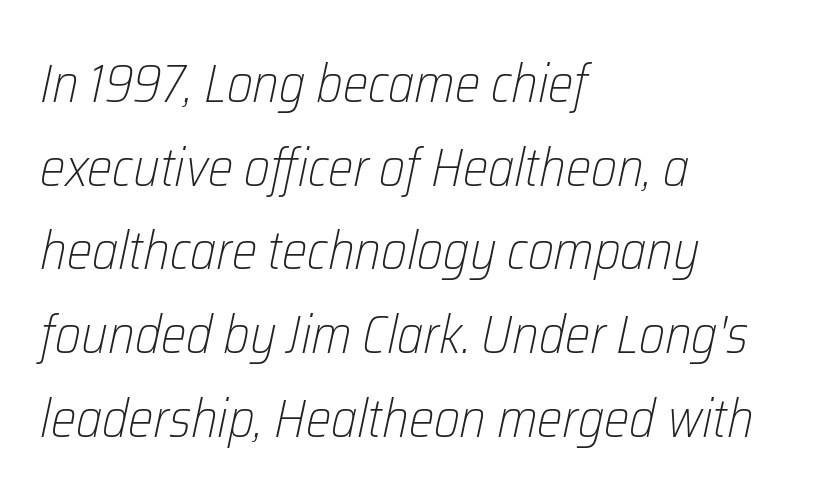
Q: Is the text bold? A: No.
Q: Is the text italic (slanted)? A: Yes, it leans right by about 12 degrees.
Q: Is the text underlined? A: No.
Q: How is the paragraph aligned? A: Left-aligned.
Q: Is the spacing between letters normal or unusually wide? A: Normal.
Q: Is the spacing between lines tight, normal or loose? A: Normal.
Q: Width (condensed, normal, or wide)? A: Condensed.
Q: Stroke contrast? A: Low.
Q: x-height? A: Medium.
Q: Monospaced? A: No.
